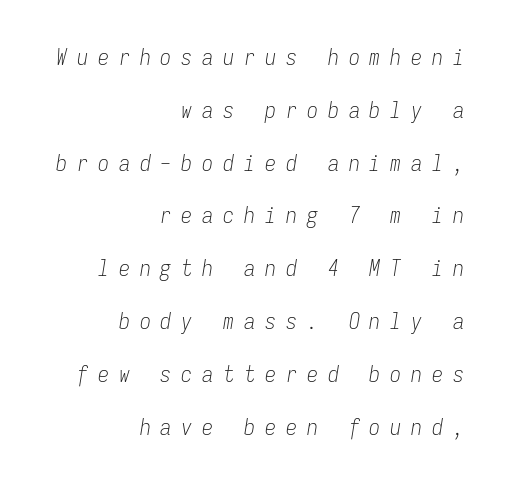
Leading: increased. It's the slanting kind of type. There is plenty of visible air inserted between adjacent glyphs. Does the copy run flush right? Yes — the right margin is perfectly even.
